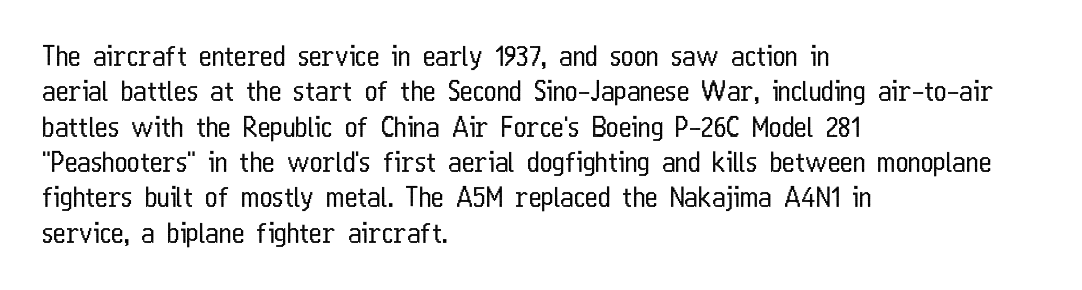
{"italic": "no", "bold": "no", "underline": "no", "align": "left", "line_spacing": "normal", "line_spacing_ratio": 1.31, "letter_spacing": "normal", "letter_spacing_em": 0.0, "glyph_px": 27}
